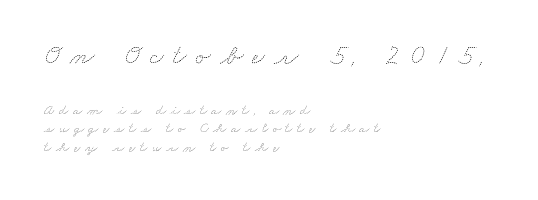
Line spacing here is normal. Heft: none added — not bold. Typeset ragged right — the left edge is the straight one. Note the varied advance widths — an 'i' is clearly narrower than an 'm'.
